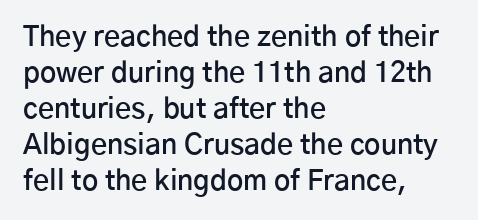
Q: Is the text bold? A: Semi-bold.
Q: Is the text italic (slanted)? A: No, it is upright.
Q: Is the typeface a serif or a sans-serif typeface? A: Sans-serif.
Q: Is the text underlined? A: No.
Q: How is the paragraph aligned? A: Left-aligned.
Q: Is the spacing between letters normal or unusually wide? A: Normal.
Q: Is the spacing between lines tight, normal or loose? A: Normal.
Q: Width (condensed, normal, or wide)? A: Normal.
Q: Stroke contrast? A: Low.
Q: x-height? A: Medium.
Q: Monospaced? A: No.
